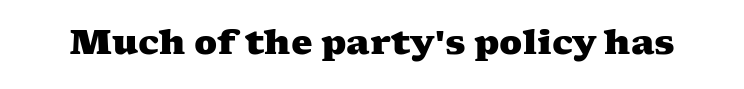
{"serif": "yes", "bold": "yes", "weight": "heavy", "width": "wide", "stroke_contrast": "medium", "x_height": "medium", "monospaced": "no", "underline": "no", "letter_spacing": "normal", "letter_spacing_em": 0.0, "glyph_px": 34}
